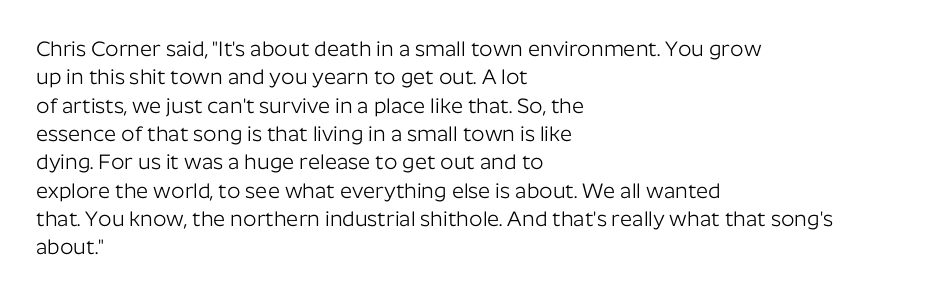
Evenly set lines give the paragraph a standard silhouette. Students, note that the glyphs here touch the page at normal intervals. In terms of posture, this sample is upright. Typeset ragged right — the left edge is the straight one.
